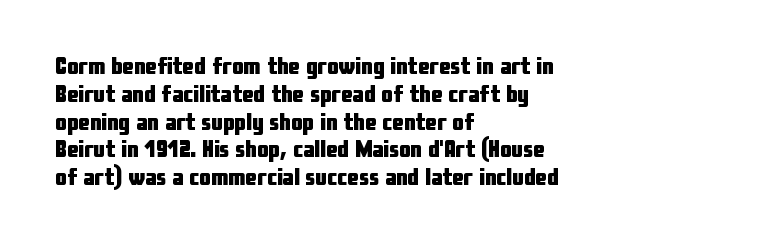
Q: Is the text bold? A: Yes.
Q: Is the text italic (slanted)? A: No, it is upright.
Q: Is the text underlined? A: No.
Q: How is the paragraph aligned? A: Left-aligned.
Q: Is the spacing between letters normal or unusually wide? A: Normal.
